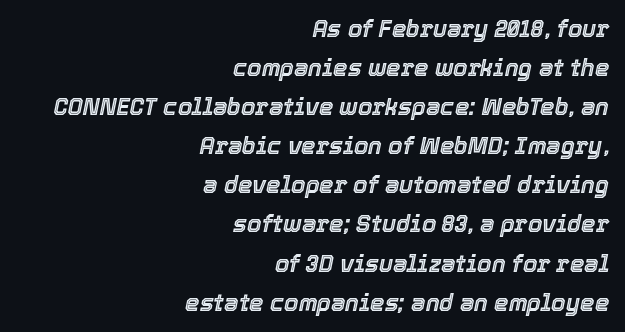
Q: Is the text italic (slanted)? A: Yes, it leans right by about 12 degrees.
Q: Is the text underlined? A: No.
Q: How is the paragraph aligned? A: Right-aligned.
Q: Is the spacing between letters normal or unusually wide? A: Normal.
Q: Is the spacing between lines tight, normal or loose? A: Normal.
